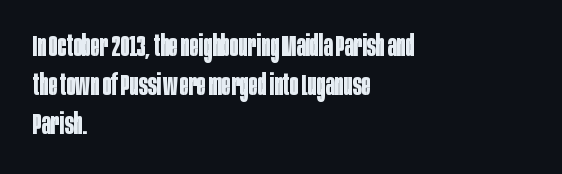
{"serif": "no", "italic": "no", "bold": "yes", "weight": "bold", "width": "condensed", "stroke_contrast": "low", "x_height": "large", "monospaced": "no", "underline": "no", "align": "left", "line_spacing": "normal", "line_spacing_ratio": 1.3, "letter_spacing": "normal", "letter_spacing_em": 0.0, "glyph_px": 30}
